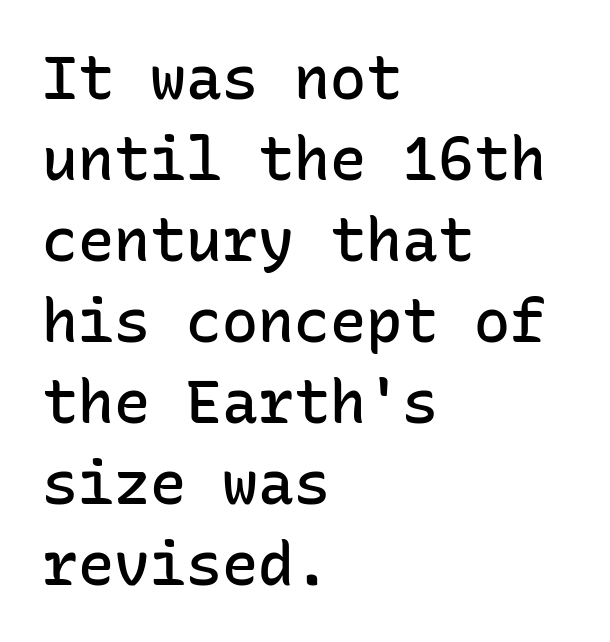
The image shows 60 px semibold sans-serif type, upright, monospaced; set left-aligned, normal line spacing (1.35x), normal letter spacing, not underlined; low stroke contrast and a medium x-height.
